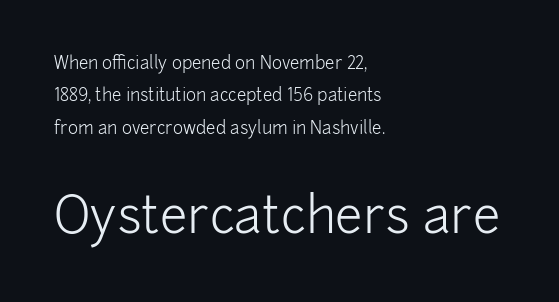
{"serif": "no", "italic": "no", "bold": "no", "weight": "light", "width": "normal", "stroke_contrast": "low", "x_height": "medium", "monospaced": "no", "underline": "no", "align": "left", "line_spacing": "loose", "line_spacing_ratio": 1.9, "letter_spacing": "normal", "letter_spacing_em": 0.0, "larger_block": "second", "size_ratio": 2.94, "glyph_px": 50}
